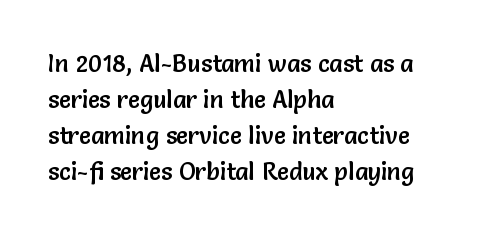
{"italic": "no", "underline": "no", "align": "left", "line_spacing": "normal", "line_spacing_ratio": 1.5, "letter_spacing": "normal", "letter_spacing_em": 0.0, "glyph_px": 24}
